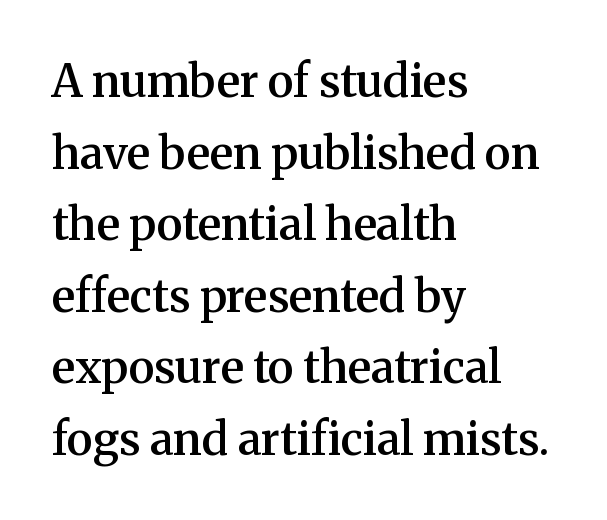
The gaps between neighbouring characters are ordinary and unremarkable. You could not count columns in this text — the font is proportionally spaced. Style check: upright. Words float on clear page, feet unadorned. On the weight axis this lands at semibold, roughly 600. The letters carry serifs — small finishing strokes at the ends of their stems.
